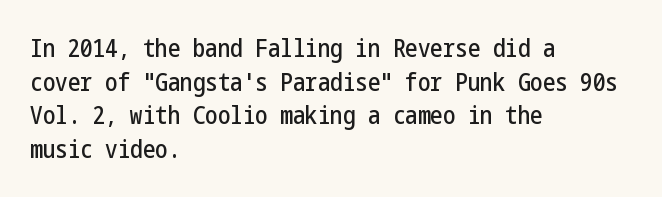
Q: Is the text italic (slanted)? A: No, it is upright.
Q: Is the text underlined? A: No.
Q: How is the paragraph aligned? A: Left-aligned.
Q: Is the spacing between letters normal or unusually wide? A: Normal.
Q: Is the spacing between lines tight, normal or loose? A: Normal.
